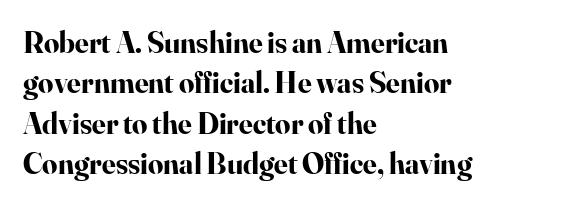
Q: Is the text bold? A: Yes.
Q: Is the text italic (slanted)? A: No, it is upright.
Q: Is the typeface a serif or a sans-serif typeface? A: Serif.
Q: Is the text underlined? A: No.
Q: How is the paragraph aligned? A: Left-aligned.
Q: Is the spacing between letters normal or unusually wide? A: Normal.
Q: Is the spacing between lines tight, normal or loose? A: Normal.
Q: Width (condensed, normal, or wide)? A: Normal.
Q: Stroke contrast? A: High.
Q: x-height? A: Small.
Q: Monospaced? A: No.
